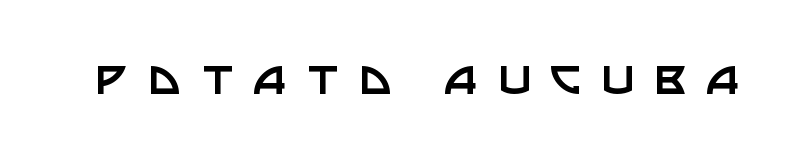
The passage shown has open, widely tracked lettering throughout. Think of a printed novel: that variable character pitch is what you see here. Stroke mass is kept to a normal reading level or below. Font category for this specimen: sans-serif. This is the regular roman posture of the typeface. The foot of each line stays bare and open.
